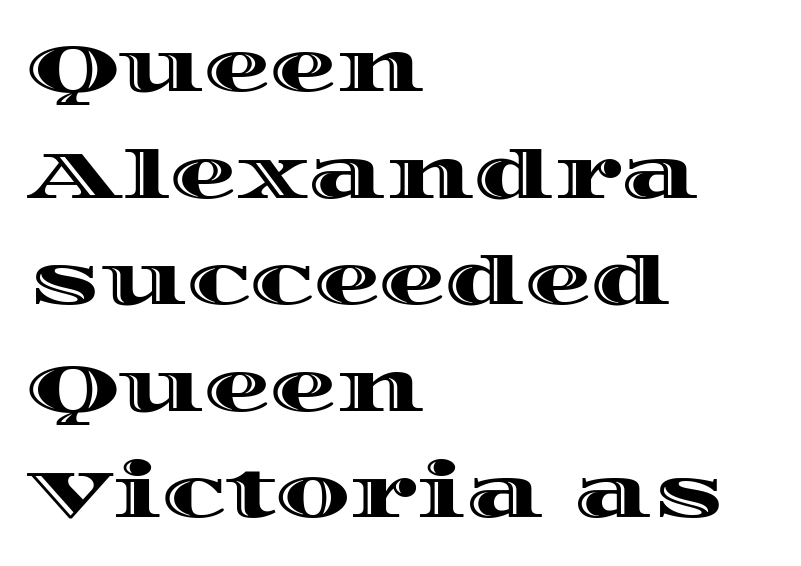
The image shows 67 px wide type, upright; set left-aligned, normal line spacing (1.59x), normal letter spacing, not underlined; a large x-height.
